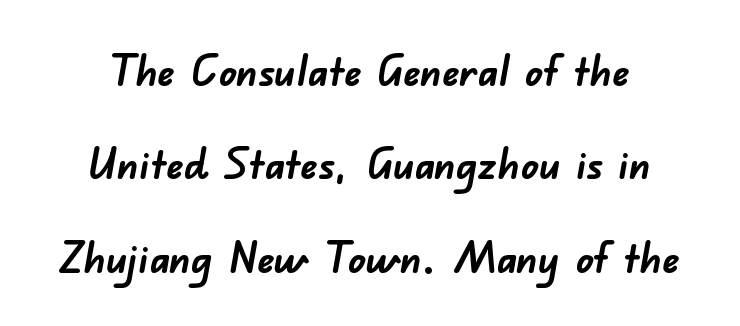
Q: Is the text bold? A: Yes.
Q: Is the typeface a serif or a sans-serif typeface? A: Sans-serif.
Q: Is the text underlined? A: No.
Q: Is the spacing between letters normal or unusually wide? A: Normal.
Q: Is the spacing between lines tight, normal or loose? A: Loose.
Q: Width (condensed, normal, or wide)? A: Normal.
Q: Stroke contrast? A: Low.
Q: x-height? A: Small.
Q: Monospaced? A: No.
